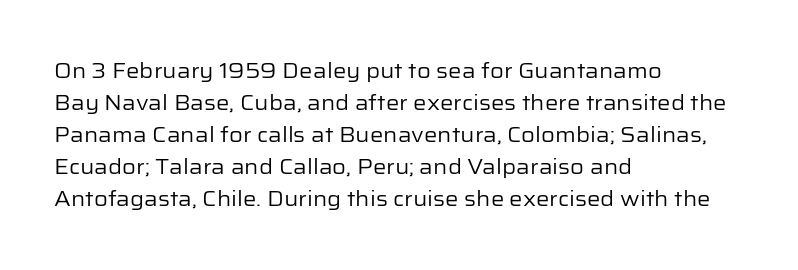
The image shows 21 px text type, upright; set left-aligned, normal line spacing (1.52x), normal letter spacing, not underlined.
